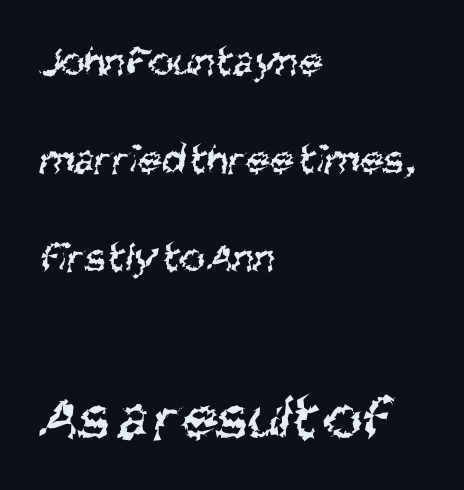
Q: Is the text bold? A: No.
Q: Is the typeface a serif or a sans-serif typeface? A: Sans-serif.
Q: Is the text underlined? A: No.
Q: How is the paragraph aligned? A: Left-aligned.
Q: Is the spacing between letters normal or unusually wide? A: Normal.
Q: Is the spacing between lines tight, normal or loose? A: Loose.
Q: Which block of text is set in a larger size, the first (top) or the second (bottom)? A: The second (bottom) one.
Q: Width (condensed, normal, or wide)? A: Condensed.
Q: Stroke contrast? A: Medium.
Q: x-height? A: Large.
Q: Monospaced? A: No.
